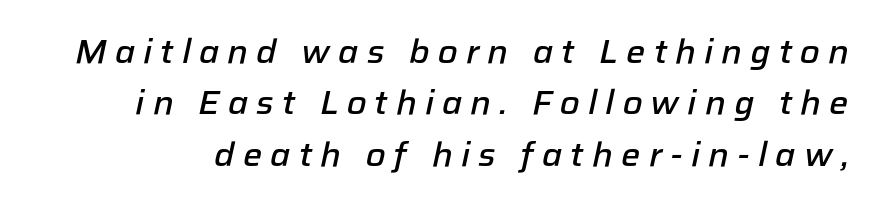
The image shows 34 px semibold type, italic (leaning right); set normal line spacing (1.51x), unusually wide letter spacing (+0.24 em), not underlined; low stroke contrast and a medium x-height.
